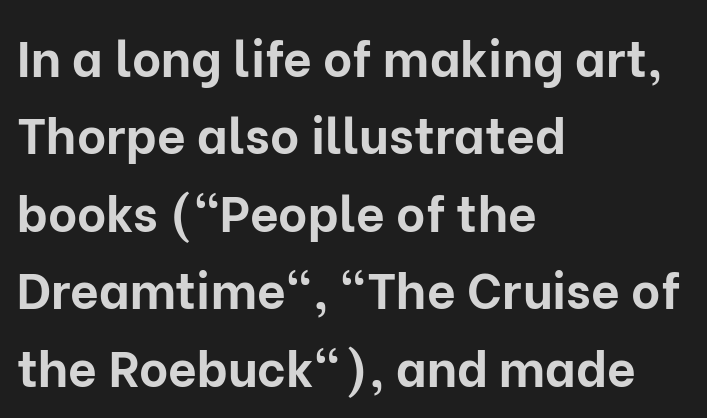
The face used here is proportionally spaced, like ordinary book or web type. Reading down the column, the eye jumps a familiar distance to each next line. Unlike a traditional serif, this face leaves its strokes unadorned. Each glyph is drawn with heavy, bold strokes. Does the copy run flush right? No — it runs flush left. This rendering leaves character spacing at its baseline value.
